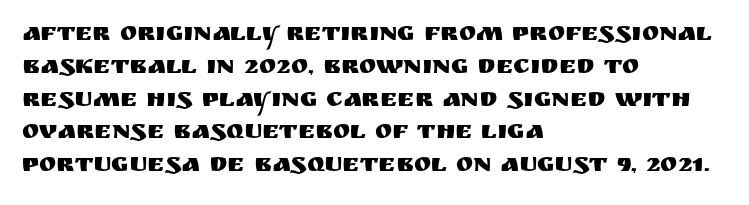
Q: Is the text italic (slanted)? A: No, it is upright.
Q: Is the text underlined? A: No.
Q: How is the paragraph aligned? A: Left-aligned.
Q: Is the spacing between letters normal or unusually wide? A: Normal.
Q: Is the spacing between lines tight, normal or loose? A: Normal.
